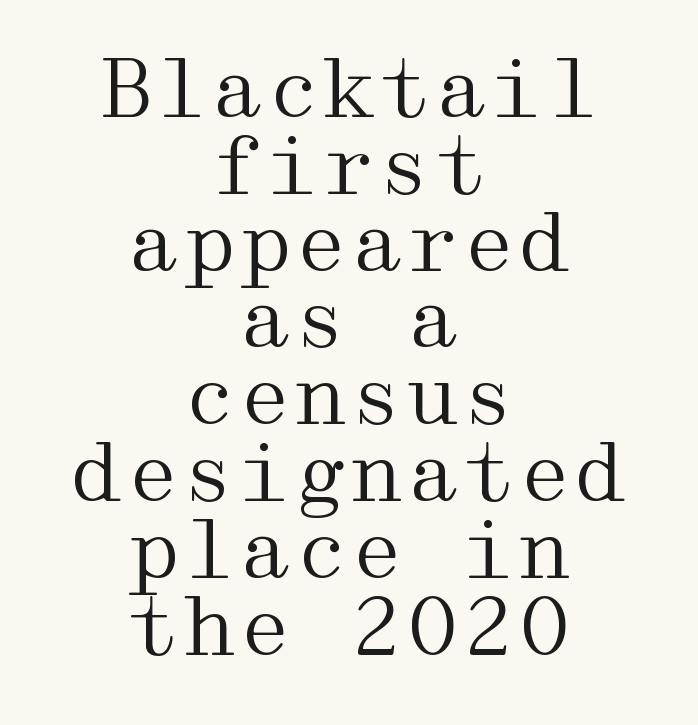
A typesetter would mark this as roman, not italic. To sum up the face: it has serifs. There is no visible air inserted between adjacent glyphs. Is the stroke heavy? The answer is a plain regular-or-lighter.
